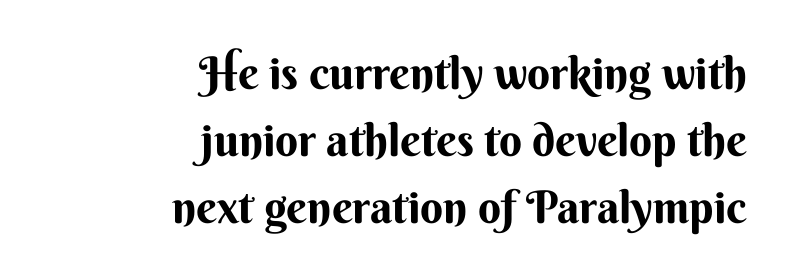
The image shows 45 px bold sans-serif type, upright; set right-aligned, normal line spacing (1.49x), normal letter spacing, not underlined; medium stroke contrast and a small x-height.
